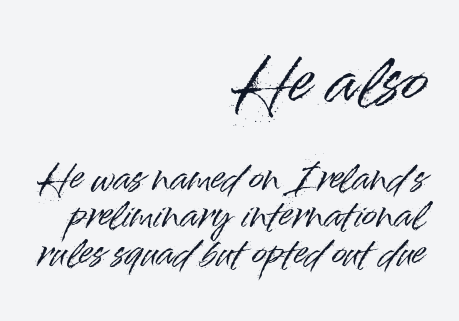
{"serif": "no", "width": "normal", "stroke_contrast": "high", "x_height": "small", "monospaced": "no", "underline": "no", "align": "right", "line_spacing": "tight", "line_spacing_ratio": 1.08, "letter_spacing": "normal", "letter_spacing_em": 0.0, "larger_block": "first", "size_ratio": 1.77, "glyph_px": 62}
